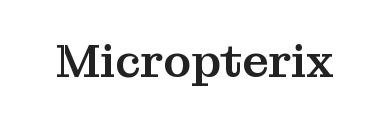
Q: Is the text italic (slanted)? A: No, it is upright.
Q: Is the typeface a serif or a sans-serif typeface? A: Serif.
Q: Is the text underlined? A: No.
Q: Is the spacing between letters normal or unusually wide? A: Normal.
Q: Width (condensed, normal, or wide)? A: Normal.
Q: Stroke contrast? A: Medium.
Q: x-height? A: Medium.
Q: Monospaced? A: No.
